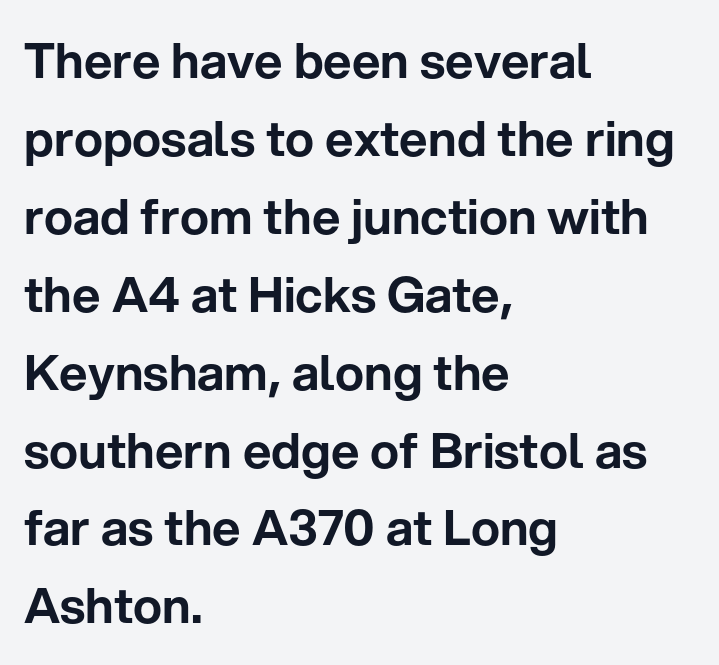
This is sans-serif lettering, the kind often seen on screens and signage. Nobody drew a line under any word here. Rendered with straight, roman letterforms. Each word holds together tightly as a unit, with standard inter-letter gaps. You could not count columns in this text — the font is proportionally spaced.
